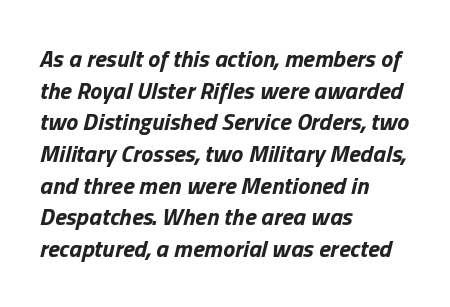
Q: Is the text bold? A: Yes.
Q: Is the text italic (slanted)? A: Yes, it leans right by about 13 degrees.
Q: Is the text underlined? A: No.
Q: How is the paragraph aligned? A: Left-aligned.
Q: Is the spacing between letters normal or unusually wide? A: Normal.
Q: Is the spacing between lines tight, normal or loose? A: Normal.
